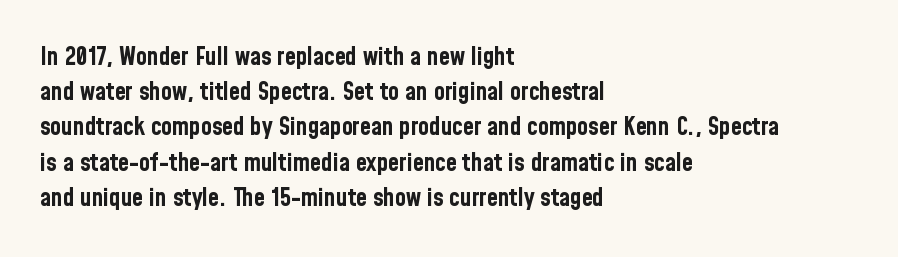
Here the glyphs are tracked normally, forming tight word shapes. Posture: upright roman. Plain, unruled lines of type. Leading matches the norm, producing a regular column.
